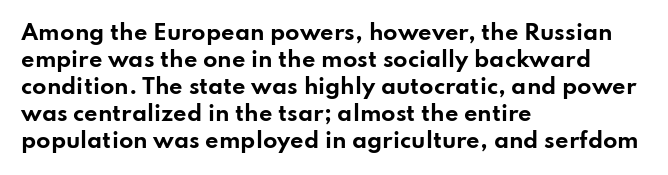
Q: Is the text bold? A: Yes.
Q: Is the text italic (slanted)? A: No, it is upright.
Q: Is the text underlined? A: No.
Q: How is the paragraph aligned? A: Left-aligned.
Q: Is the spacing between letters normal or unusually wide? A: Normal.
Q: Is the spacing between lines tight, normal or loose? A: Normal.
